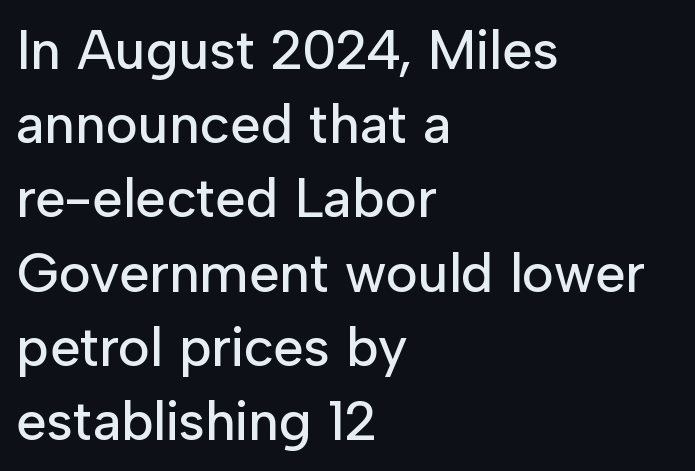
{"serif": "no", "italic": "no", "width": "normal", "stroke_contrast": "low", "x_height": "medium", "monospaced": "no", "underline": "no", "align": "left", "line_spacing": "normal", "line_spacing_ratio": 1.35, "letter_spacing": "normal", "letter_spacing_em": 0.0, "glyph_px": 55}
